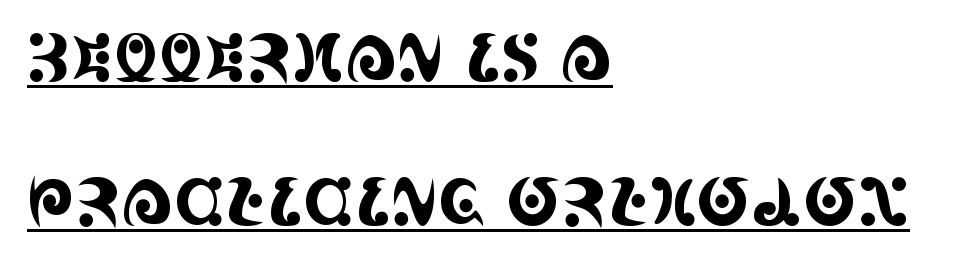
Q: Is the text italic (slanted)? A: No, it is upright.
Q: Is the typeface a serif or a sans-serif typeface? A: Serif.
Q: Is the text underlined? A: Yes.
Q: How is the paragraph aligned? A: Left-aligned.
Q: Is the spacing between letters normal or unusually wide? A: Normal.
Q: Is the spacing between lines tight, normal or loose? A: Loose.
Q: Width (condensed, normal, or wide)? A: Condensed.
Q: x-height? A: Large.
Q: Monospaced? A: No.
